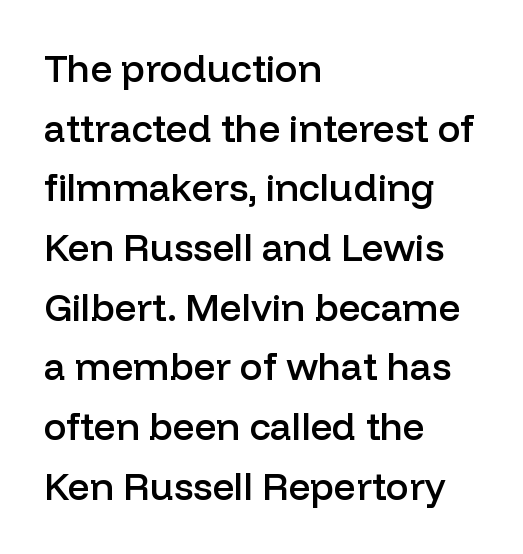
The string is rendered with underlining switched off. Tracking here is standard; glyphs follow each other at the usual distance. Serif or sans? Sans — the stroke terminals are bare. Bold? Not quite — semibold, heavier than regular but stopping short. A roman cut, with each character standing at attention.
